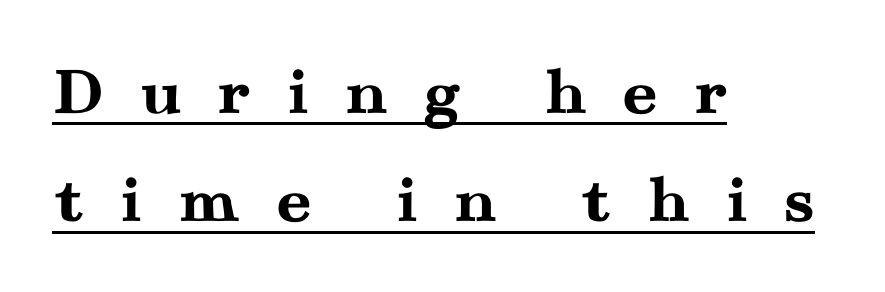
The image shows 70 px semibold, wide serif type, upright; set left-aligned, normal line spacing (1.55x), unusually wide letter spacing (+0.49 em), underlined; medium stroke contrast and a small x-height.
